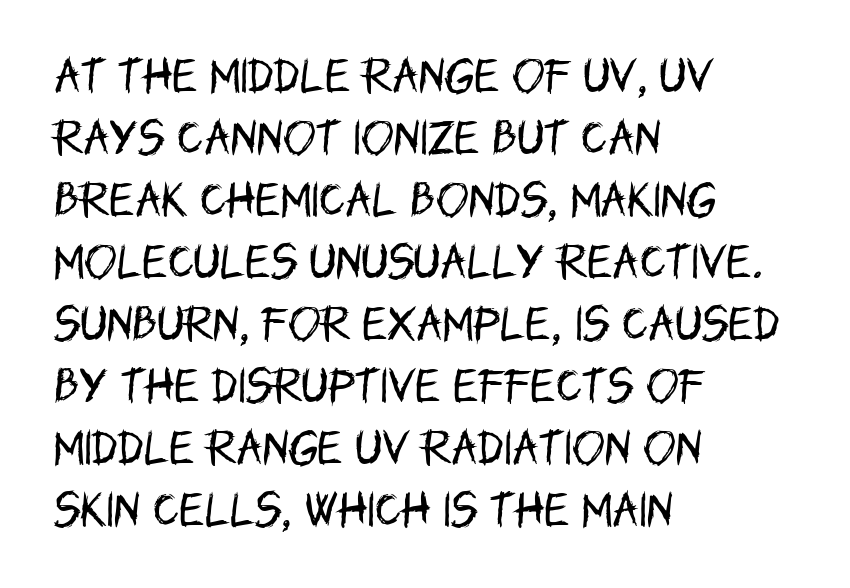
{"serif": "no", "italic": "no", "bold": "no", "weight": "regular", "width": "condensed", "stroke_contrast": "low", "x_height": "large", "monospaced": "no", "underline": "no", "align": "left", "line_spacing": "normal", "line_spacing_ratio": 1.59, "letter_spacing": "normal", "letter_spacing_em": 0.0, "glyph_px": 39}
